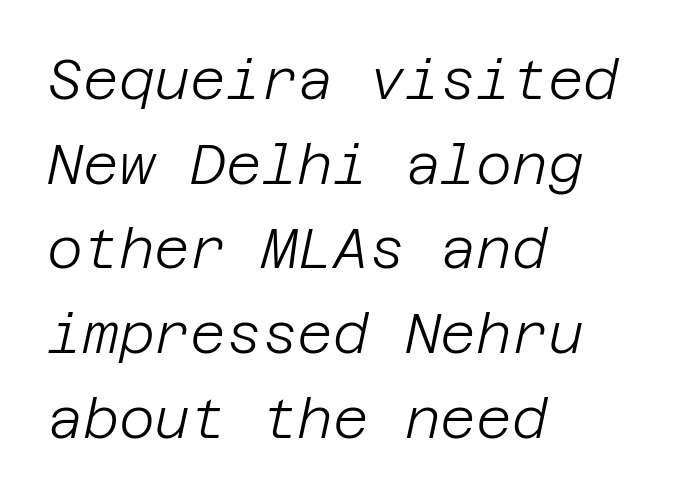
Stems here are at most as thick as an everyday book face. The letters sit at their default tracking, neither squeezed nor spread. What's the leading like? Ordinary, nothing unusual. A typesetter would mark this as italic. Decoration check: the copy has no underline.
